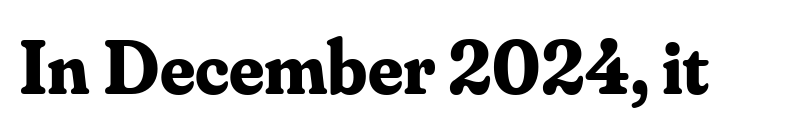
{"serif": "yes", "italic": "no", "bold": "yes", "weight": "bold", "width": "normal", "stroke_contrast": "medium", "x_height": "small", "monospaced": "no", "underline": "no", "letter_spacing": "normal", "letter_spacing_em": 0.0, "glyph_px": 76}
